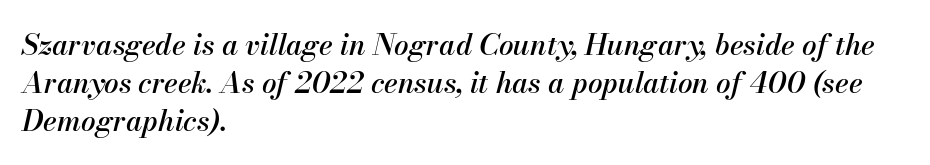
Q: Is the text italic (slanted)? A: Yes, it leans right by about 13 degrees.
Q: Is the text underlined? A: No.
Q: How is the paragraph aligned? A: Left-aligned.
Q: Is the spacing between letters normal or unusually wide? A: Normal.
Q: Is the spacing between lines tight, normal or loose? A: Normal.
Q: Width (condensed, normal, or wide)? A: Normal.
Q: Stroke contrast? A: Medium.
Q: x-height? A: Small.
Q: Monospaced? A: No.
